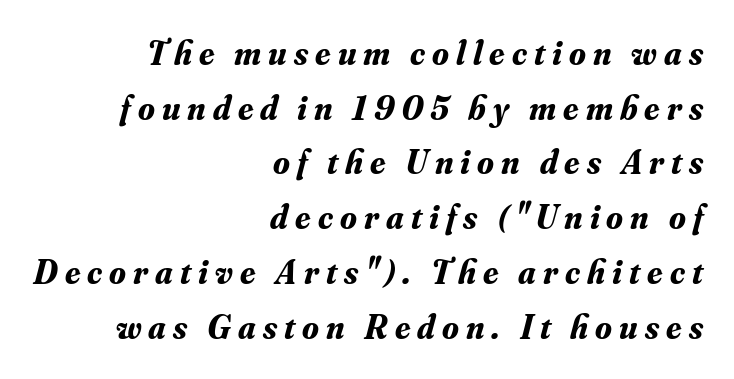
Honestly, there is no underline to notice here at all. Character widths vary here, with narrow letters taking less room than wide ones. Regular leading. The text was rendered using a seriffed face with decorative stroke endings. If you drew a ruler down the right edge, every line would touch it. The text carries the slant typical of an italic or oblique font.
